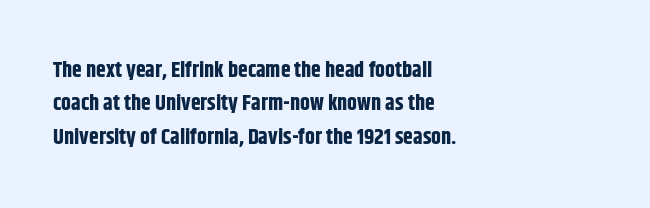
Q: Is the text bold? A: Yes.
Q: Is the text italic (slanted)? A: No, it is upright.
Q: Is the text underlined? A: No.
Q: How is the paragraph aligned? A: Left-aligned.
Q: Is the spacing between letters normal or unusually wide? A: Normal.
Q: Is the spacing between lines tight, normal or loose? A: Normal.
